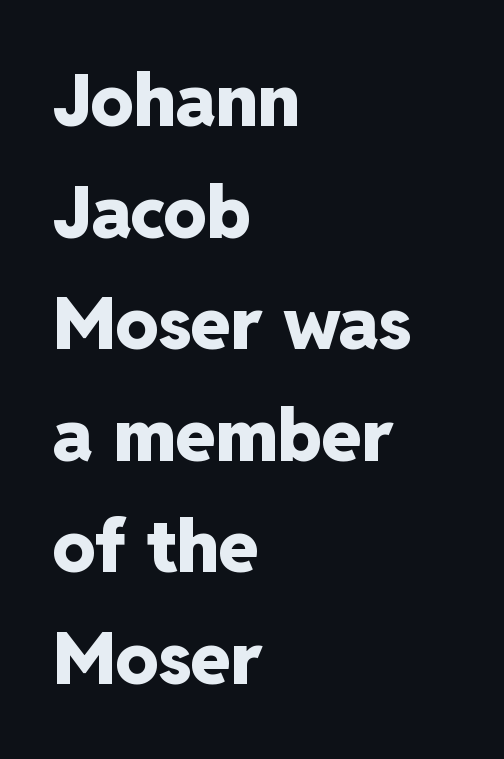
Q: Is the text bold? A: Yes.
Q: Is the text italic (slanted)? A: No, it is upright.
Q: Is the typeface a serif or a sans-serif typeface? A: Sans-serif.
Q: Is the text underlined? A: No.
Q: How is the paragraph aligned? A: Left-aligned.
Q: Is the spacing between letters normal or unusually wide? A: Normal.
Q: Is the spacing between lines tight, normal or loose? A: Normal.
Q: Width (condensed, normal, or wide)? A: Normal.
Q: Stroke contrast? A: Low.
Q: x-height? A: Medium.
Q: Monospaced? A: No.
